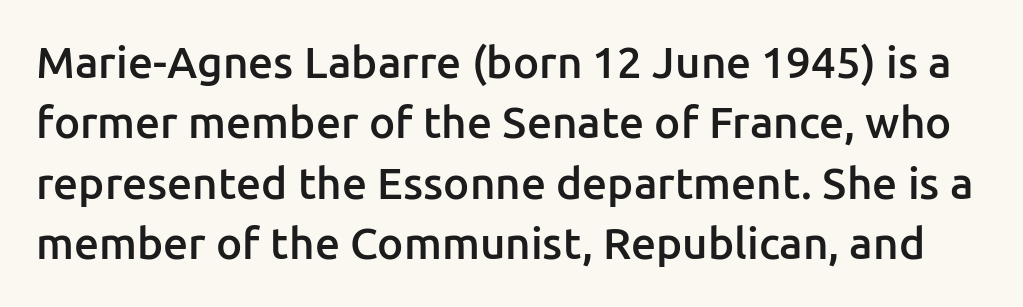
The image shows 44 px semibold sans-serif type, upright; set normal line spacing (1.37x), normal letter spacing, not underlined; low stroke contrast and a medium x-height.
